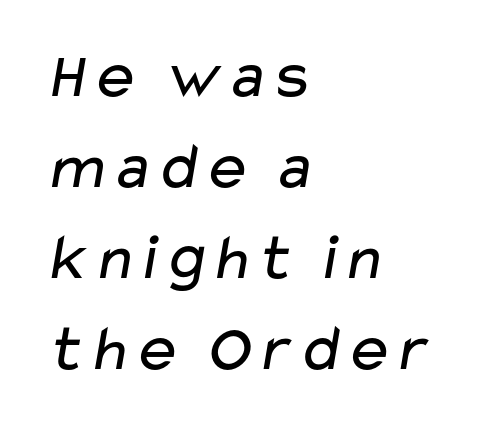
The image shows 66 px regular-weight, wide sans-serif type; set left-aligned, normal line spacing (1.38x), normal letter spacing, not underlined; low stroke contrast and a medium x-height.
